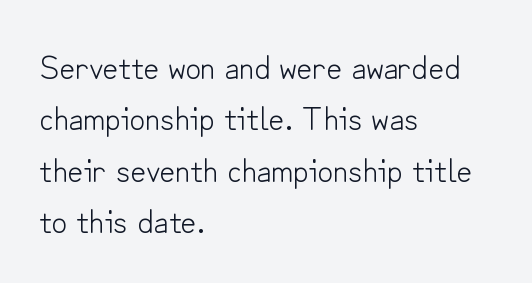
The image shows 34 px light sans-serif type, upright; set left-aligned, normal line spacing (1.51x), normal letter spacing, not underlined; low stroke contrast and a small x-height.
